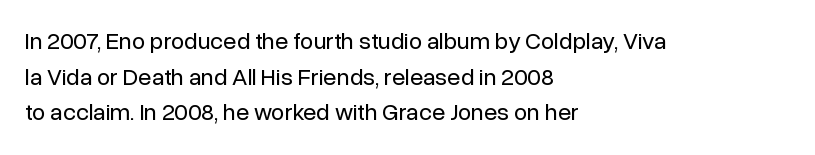
Q: Is the text bold? A: No.
Q: Is the text italic (slanted)? A: No, it is upright.
Q: Is the text underlined? A: No.
Q: How is the paragraph aligned? A: Left-aligned.
Q: Is the spacing between letters normal or unusually wide? A: Normal.
Q: Is the spacing between lines tight, normal or loose? A: Normal.
